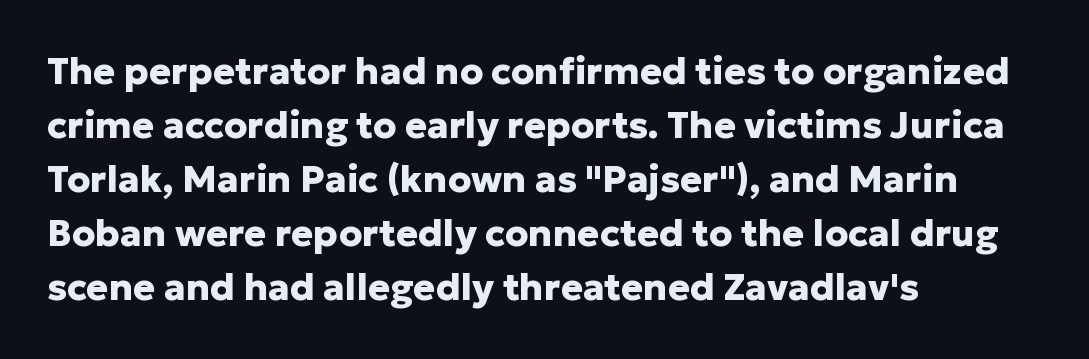
Q: Is the text bold? A: Yes.
Q: Is the text italic (slanted)? A: No, it is upright.
Q: Is the typeface a serif or a sans-serif typeface? A: Sans-serif.
Q: Is the text underlined? A: No.
Q: How is the paragraph aligned? A: Left-aligned.
Q: Is the spacing between letters normal or unusually wide? A: Normal.
Q: Is the spacing between lines tight, normal or loose? A: Normal.
Q: Width (condensed, normal, or wide)? A: Normal.
Q: Stroke contrast? A: Low.
Q: x-height? A: Medium.
Q: Monospaced? A: No.
